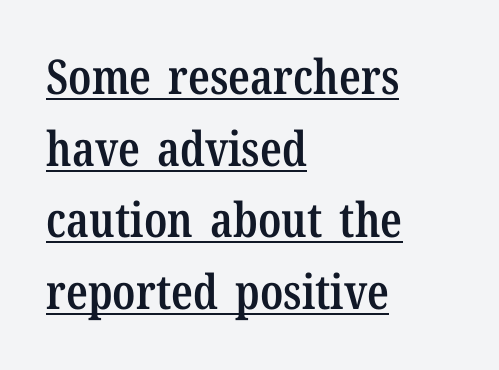
This block has exactly the height ordinary leading produces. Letterform terminals end in serifs throughout the passage. The letterforms sit shoulder to shoulder at normal distance. These lines stack with their left ends in a neat column. Looks like regular typesetting: each glyph gets only the width it needs.
